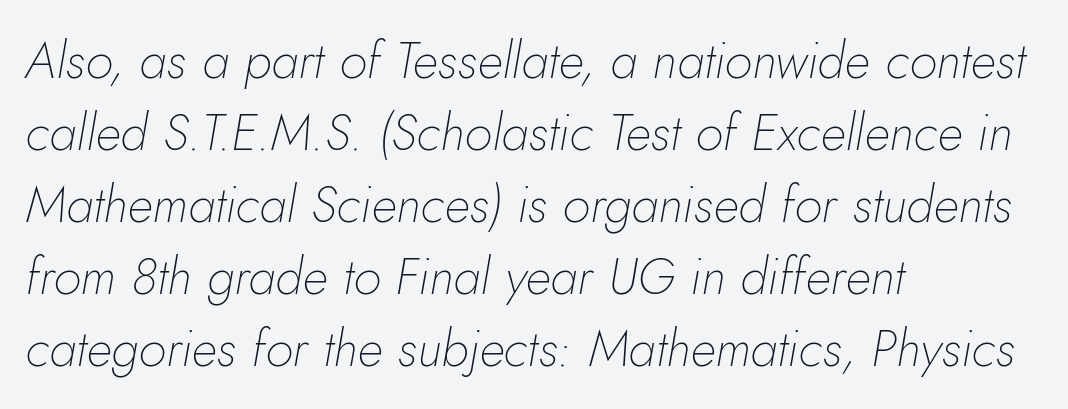
The image shows 51 px thin type, italic (leaning right); set left-aligned, normal line spacing (1.41x), normal letter spacing, not underlined; low stroke contrast and a small x-height.
